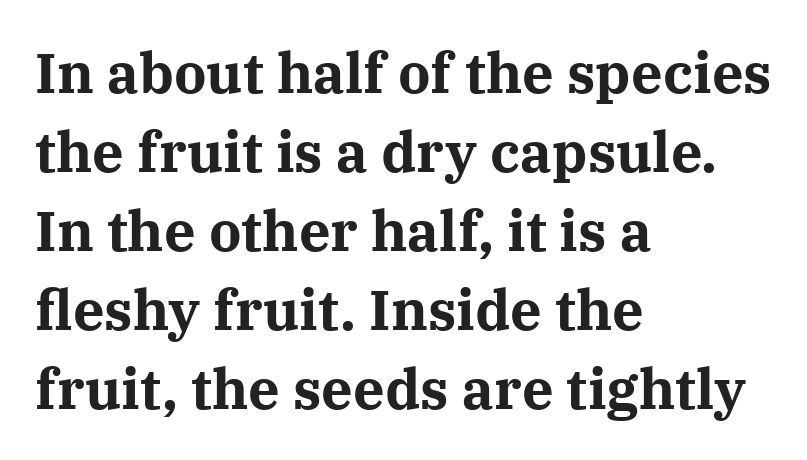
The image shows 56 px bold serif type, upright; set left-aligned, normal line spacing (1.41x), normal letter spacing, not underlined; medium stroke contrast and a medium x-height.
